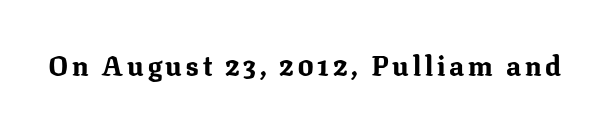
The lettering holds an erect, upright posture throughout. Check the space under the baseline: it is left empty. Does the weight exceed regular? Yes, all the way to bold.
